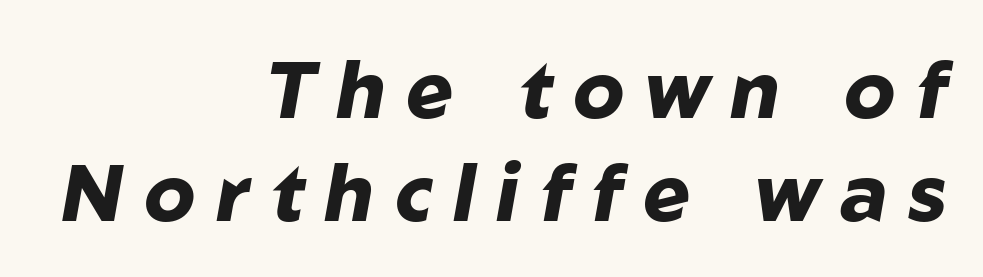
Q: Is the text bold? A: Yes.
Q: Is the text italic (slanted)? A: Yes, it leans right by about 10 degrees.
Q: Is the text underlined? A: No.
Q: How is the paragraph aligned? A: Right-aligned.
Q: Is the spacing between letters normal or unusually wide? A: Unusually wide.
Q: Is the spacing between lines tight, normal or loose? A: Normal.
Q: Width (condensed, normal, or wide)? A: Normal.
Q: Stroke contrast? A: Low.
Q: x-height? A: Medium.
Q: Monospaced? A: No.
